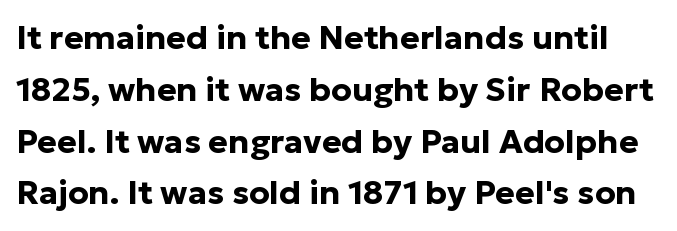
The image shows 33 px bold sans-serif type, upright; set normal line spacing (1.57x), normal letter spacing, not underlined; low stroke contrast and a medium x-height.
